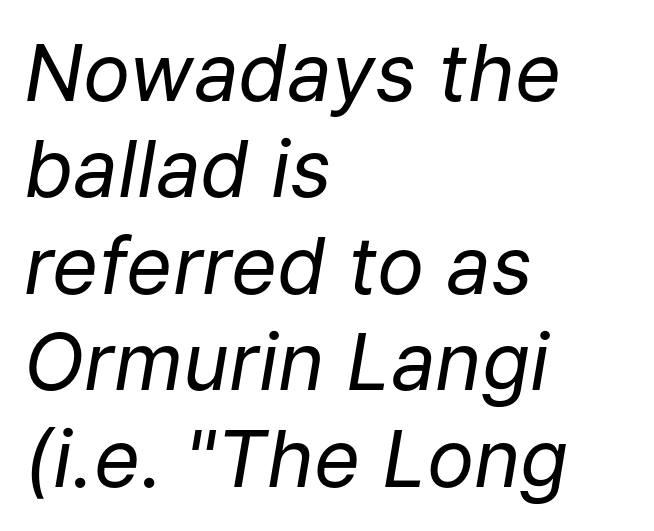
The font is comparable to plain body text, perhaps lighter. Looks like regular typesetting: each glyph gets only the width it needs. Check under the words: just untouched page. The horizontal fit of the characters is conventional and even.
